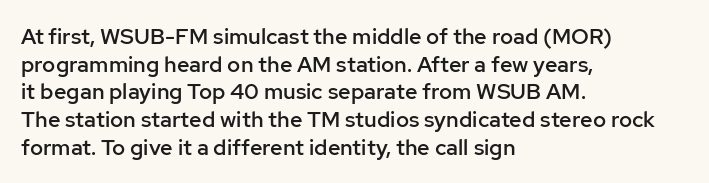
The image shows 22 px text type, upright; set left-aligned, normal line spacing (1.26x), normal letter spacing, not underlined.
